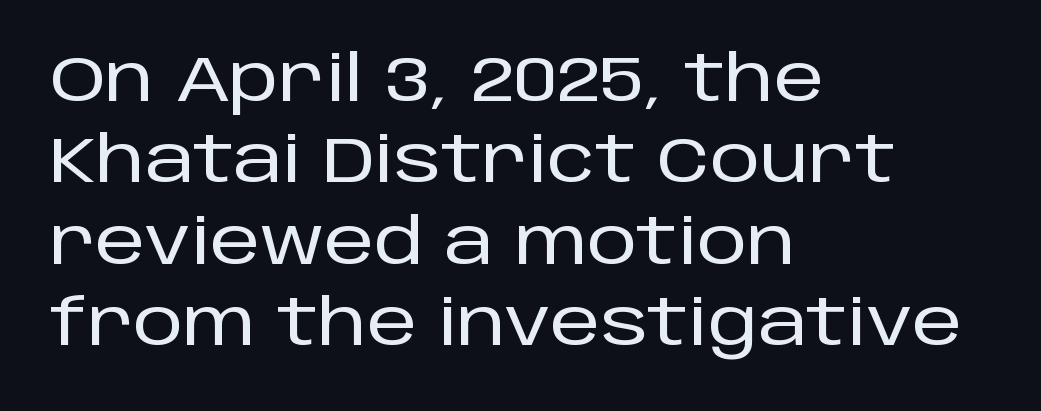
Q: Is the text italic (slanted)? A: No, it is upright.
Q: Is the typeface a serif or a sans-serif typeface? A: Sans-serif.
Q: Is the text underlined? A: No.
Q: How is the paragraph aligned? A: Left-aligned.
Q: Is the spacing between letters normal or unusually wide? A: Normal.
Q: Is the spacing between lines tight, normal or loose? A: Normal.
Q: Width (condensed, normal, or wide)? A: Normal.
Q: Stroke contrast? A: Low.
Q: x-height? A: Large.
Q: Monospaced? A: No.
